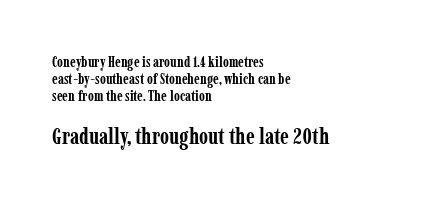
Q: Is the text bold? A: Yes.
Q: Is the text italic (slanted)? A: No, it is upright.
Q: Is the text underlined? A: No.
Q: How is the paragraph aligned? A: Left-aligned.
Q: Is the spacing between letters normal or unusually wide? A: Normal.
Q: Is the spacing between lines tight, normal or loose? A: Tight.
Q: Which block of text is set in a larger size, the first (top) or the second (bottom)? A: The second (bottom) one.
